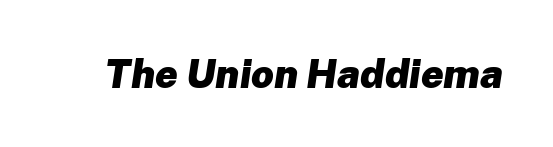
The glyphs have the mass of a bold cut. This is oblique type, the kind used for emphasis or titles. Underlining? Definitely not there. The letters advance in unequal steps, a hallmark of proportional type. This sample uses plain, unmodified letter spacing.
